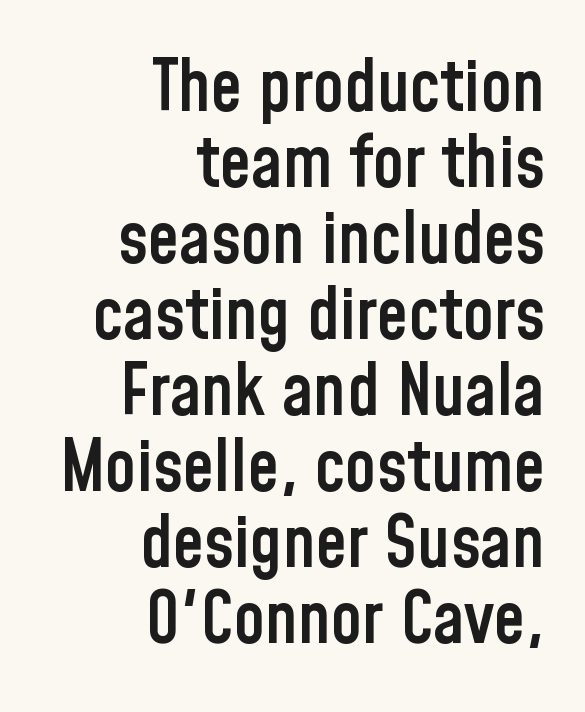
The image shows 71 px semibold, condensed sans-serif type, upright; set right-aligned, tight line spacing (1.07x), normal letter spacing, not underlined; low stroke contrast and a medium x-height.
